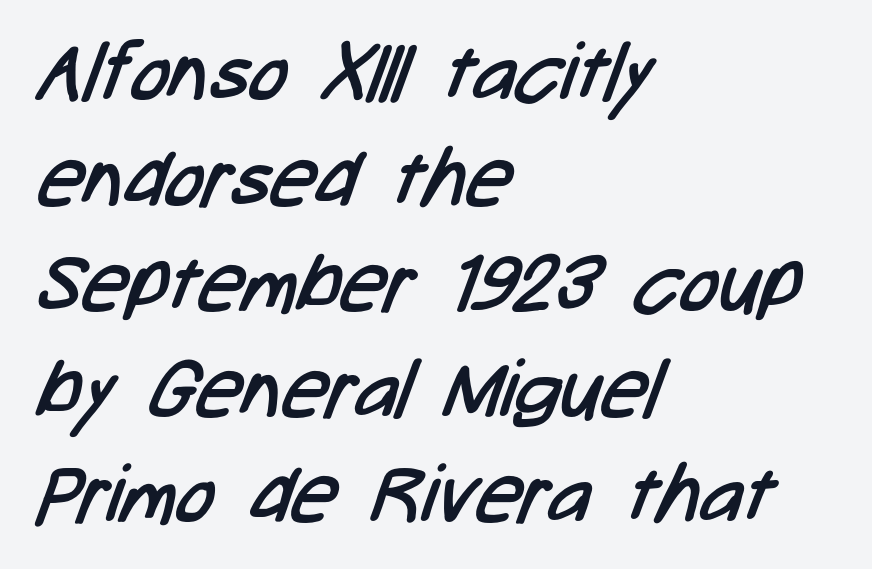
The image shows 80 px regular-weight, condensed sans-serif type; set left-aligned, normal line spacing (1.32x), normal letter spacing, not underlined; low stroke contrast and a medium x-height.
